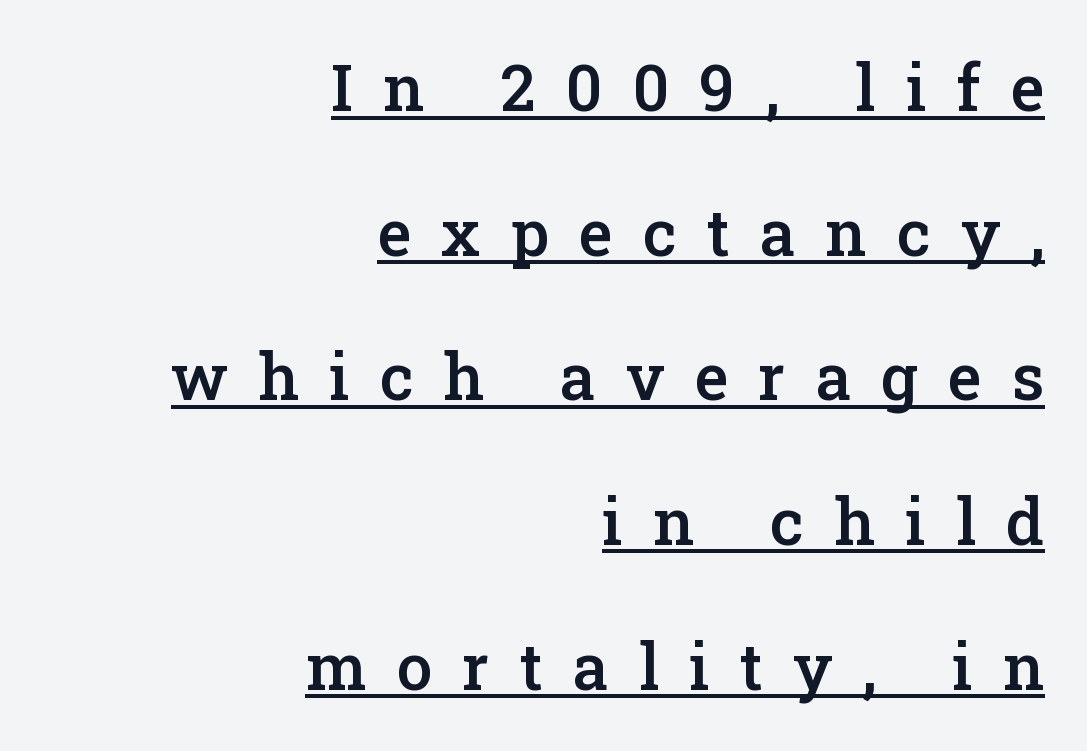
Q: Is the text bold? A: Semi-bold.
Q: Is the text italic (slanted)? A: No, it is upright.
Q: Is the typeface a serif or a sans-serif typeface? A: Serif.
Q: Is the text underlined? A: Yes.
Q: How is the paragraph aligned? A: Right-aligned.
Q: Is the spacing between letters normal or unusually wide? A: Unusually wide.
Q: Is the spacing between lines tight, normal or loose? A: Loose.
Q: Width (condensed, normal, or wide)? A: Normal.
Q: Stroke contrast? A: Low.
Q: x-height? A: Medium.
Q: Monospaced? A: No.
